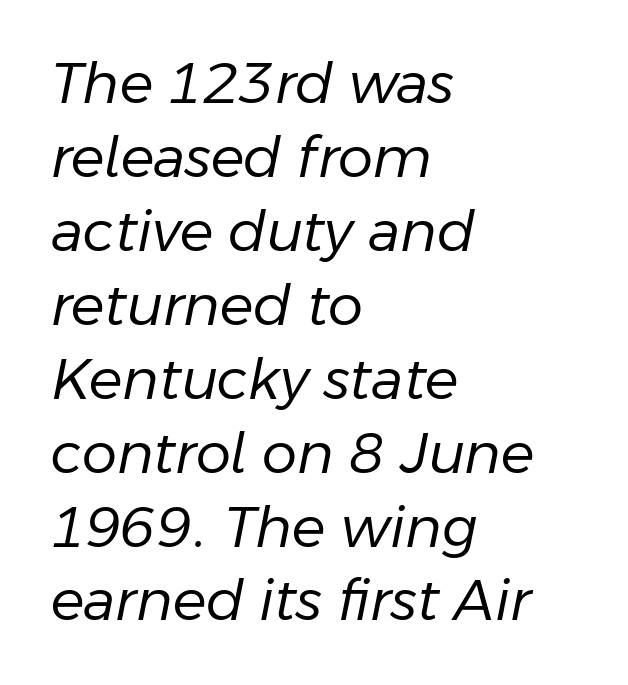
The image shows 56 px regular-weight type, italic (leaning right); set left-aligned, normal line spacing (1.32x), normal letter spacing, not underlined; low stroke contrast and a medium x-height.
